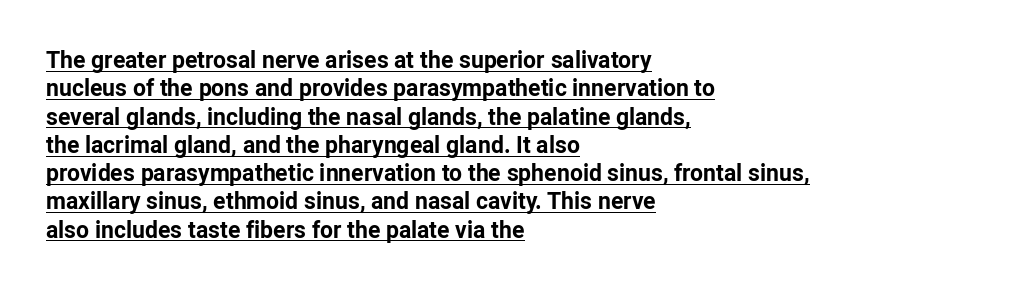
Q: Is the text bold? A: Yes.
Q: Is the text italic (slanted)? A: No, it is upright.
Q: Is the text underlined? A: Yes.
Q: How is the paragraph aligned? A: Left-aligned.
Q: Is the spacing between letters normal or unusually wide? A: Normal.
